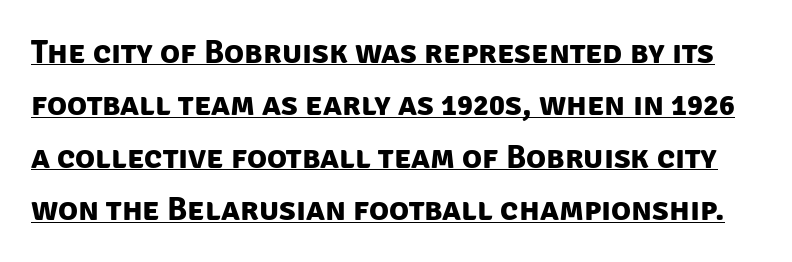
Q: Is the text bold? A: Yes.
Q: Is the typeface a serif or a sans-serif typeface? A: Sans-serif.
Q: Is the text underlined? A: Yes.
Q: Is the spacing between letters normal or unusually wide? A: Normal.
Q: Is the spacing between lines tight, normal or loose? A: Normal.
Q: Width (condensed, normal, or wide)? A: Normal.
Q: Stroke contrast? A: Low.
Q: x-height? A: Large.
Q: Monospaced? A: No.
